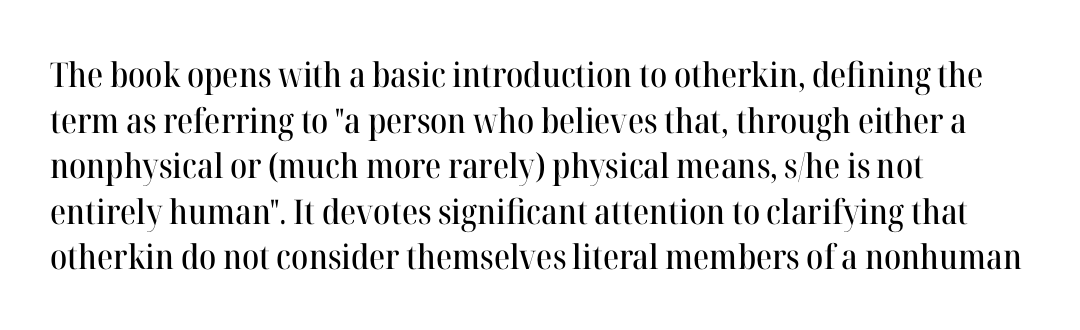
Q: Is the text italic (slanted)? A: No, it is upright.
Q: Is the typeface a serif or a sans-serif typeface? A: Serif.
Q: Is the text underlined? A: No.
Q: How is the paragraph aligned? A: Left-aligned.
Q: Is the spacing between letters normal or unusually wide? A: Normal.
Q: Is the spacing between lines tight, normal or loose? A: Normal.
Q: Width (condensed, normal, or wide)? A: Normal.
Q: Stroke contrast? A: High.
Q: x-height? A: Medium.
Q: Monospaced? A: No.
